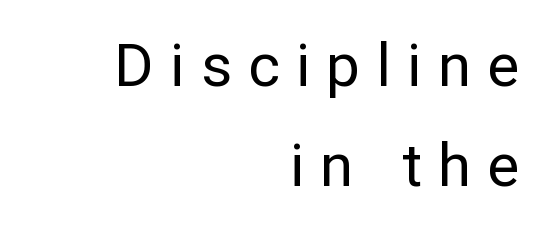
Q: Is the text bold? A: No.
Q: Is the text italic (slanted)? A: No, it is upright.
Q: Is the typeface a serif or a sans-serif typeface? A: Sans-serif.
Q: Is the text underlined? A: No.
Q: How is the paragraph aligned? A: Right-aligned.
Q: Is the spacing between letters normal or unusually wide? A: Unusually wide.
Q: Is the spacing between lines tight, normal or loose? A: Normal.
Q: Width (condensed, normal, or wide)? A: Normal.
Q: Stroke contrast? A: Low.
Q: x-height? A: Medium.
Q: Monospaced? A: No.
